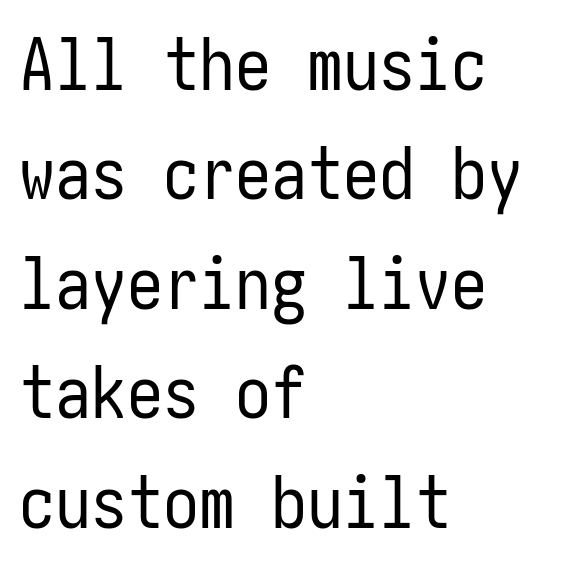
Caption: standard tracking, unaltered. A bare baseline throughout the passage. In CSS terms this would be text-align: left. Look at the bottom of the vertical strokes: they stop flat, with no serifs.
